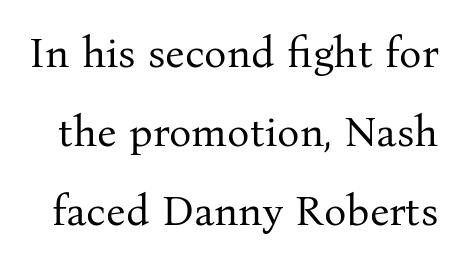
{"serif": "yes", "italic": "no", "bold": "no", "weight": "regular", "width": "normal", "stroke_contrast": "medium", "x_height": "medium", "monospaced": "no", "underline": "no", "line_spacing_ratio": 1.88, "letter_spacing": "normal", "letter_spacing_em": 0.0, "glyph_px": 42}
